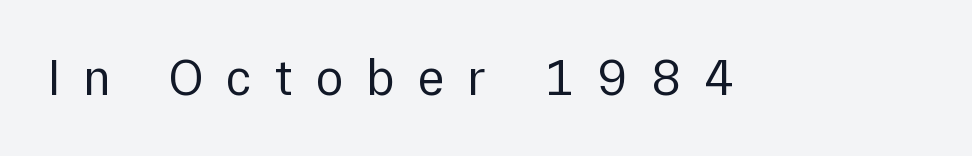
The image shows 51 px regular-weight sans-serif type, upright; set unusually wide letter spacing (+0.45 em), not underlined; a medium x-height.
